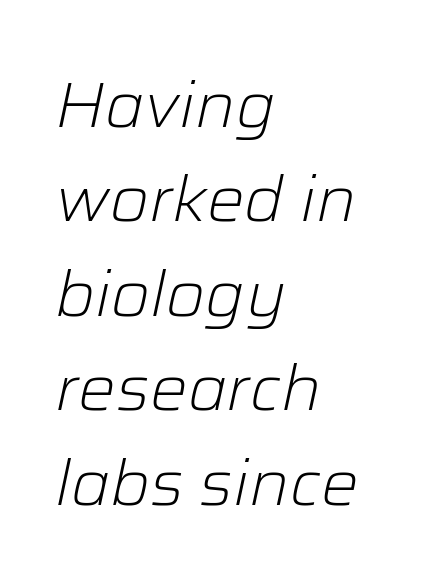
The line-height multiplier appears to be the usual default. Ink coverage per letter is moderate at most. The tracking reads as untouched default to a designer's eye. The rendering anchors every line to the left-hand side. Posture: slanted.
